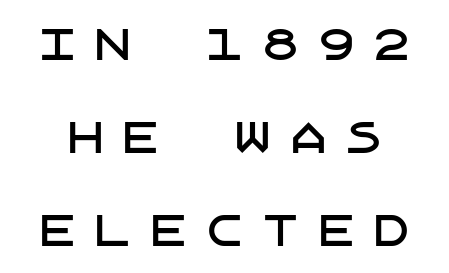
Is there much room between lines? Yes — plenty of vertical air separates them. Note: no serifs on the glyphs. Underline: absent. The specimen reads as upright at a glance. How are the letters spaced? Widely, with obvious added tracking.
